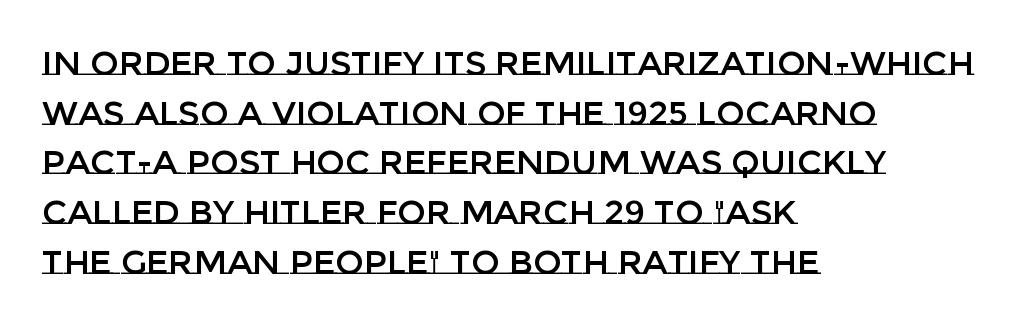
Q: Is the text italic (slanted)? A: No, it is upright.
Q: Is the text underlined? A: No.
Q: How is the paragraph aligned? A: Left-aligned.
Q: Is the spacing between letters normal or unusually wide? A: Normal.
Q: Is the spacing between lines tight, normal or loose? A: Normal.
Q: Width (condensed, normal, or wide)? A: Normal.
Q: Stroke contrast? A: Low.
Q: x-height? A: Large.
Q: Monospaced? A: No.
